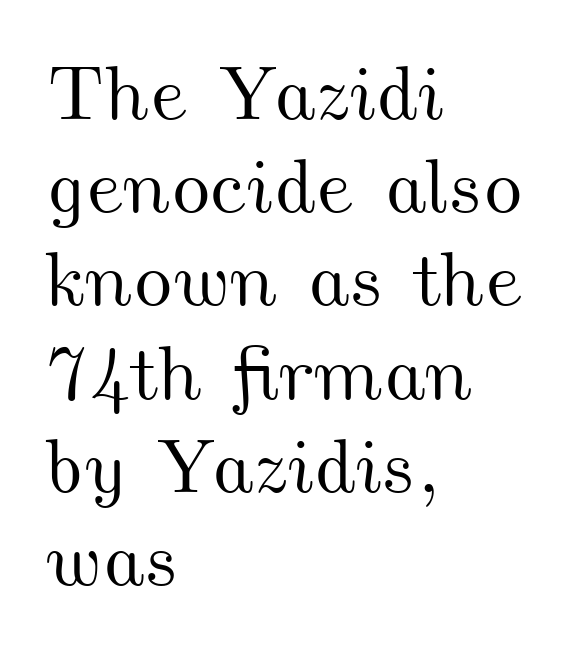
The image shows 77 px wide type; set left-aligned, line spacing 1.21x, normal letter spacing, not underlined; medium stroke contrast and a small x-height.
